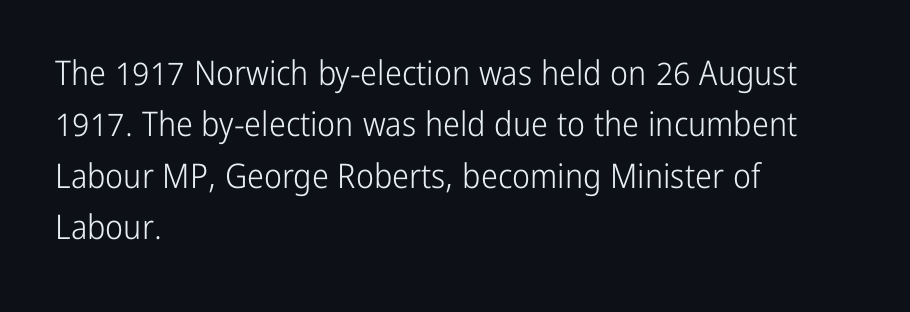
The image shows 34 px light, condensed sans-serif type, upright; set left-aligned, normal line spacing (1.51x), normal letter spacing, not underlined; low stroke contrast and a medium x-height.
